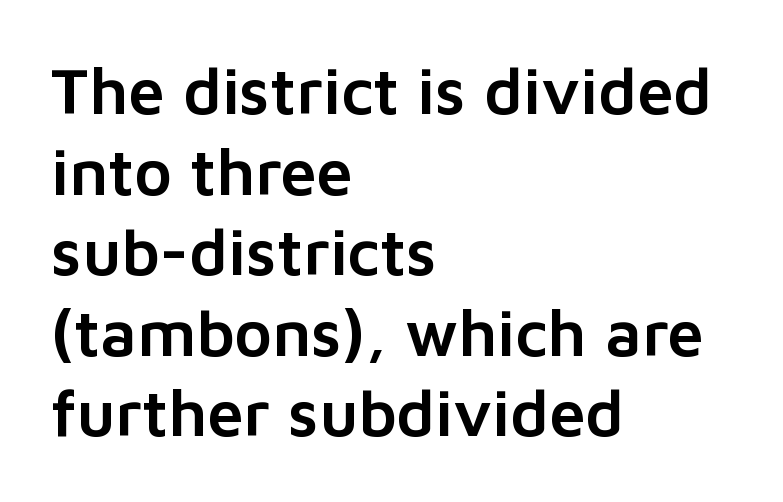
Q: Is the text italic (slanted)? A: No, it is upright.
Q: Is the typeface a serif or a sans-serif typeface? A: Sans-serif.
Q: Is the text underlined? A: No.
Q: How is the paragraph aligned? A: Left-aligned.
Q: Is the spacing between letters normal or unusually wide? A: Normal.
Q: Width (condensed, normal, or wide)? A: Normal.
Q: Stroke contrast? A: Low.
Q: x-height? A: Medium.
Q: Monospaced? A: No.
